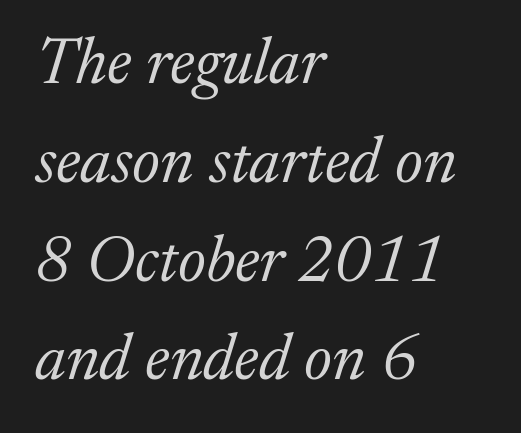
The image shows 65 px light serif type, italic (leaning right); set left-aligned, normal line spacing (1.52x), normal letter spacing, not underlined; medium stroke contrast and a medium x-height.
